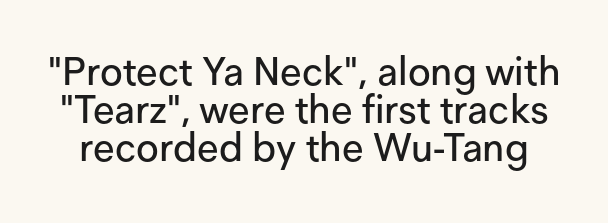
The face used here is proportionally spaced, like ordinary book or web type. The passage shown is not underscored anywhere. These lines keep a tight, regular rhythm from letter to letter. Ascenders rise straight up at ninety degrees.
